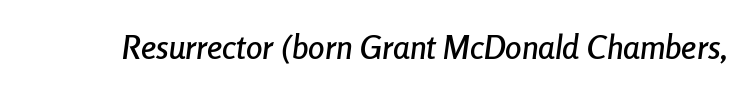
{"italic": "yes", "lean": "right", "slant_degrees": 8, "width": "condensed", "stroke_contrast": "low", "x_height": "medium", "monospaced": "no", "underline": "no", "letter_spacing": "normal", "letter_spacing_em": 0.0, "glyph_px": 33}
